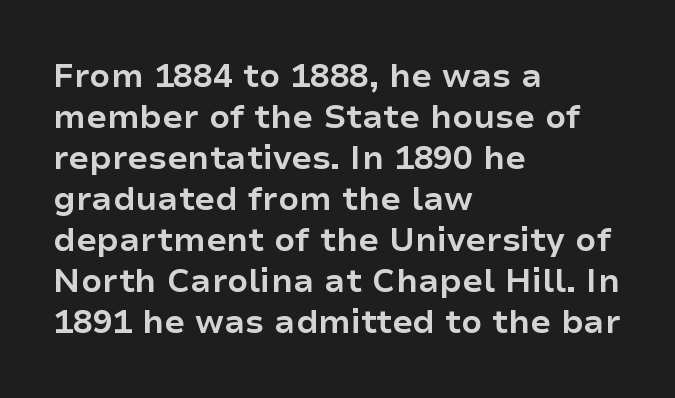
The passage shown is not underscored anywhere. Emphasis by weight is at full strength: bold. Glyph-to-glyph distance matches everyday printed text. Here the designer chose a conventional face with non-uniform glyph widths. This is the regular roman posture of the typeface.
